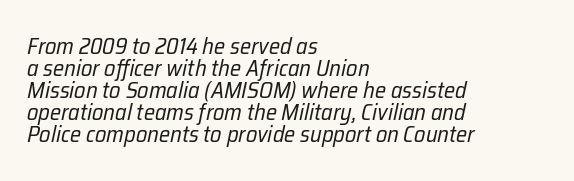
The strokes carry an ordinary text weight at most. The glyphs are unaccompanied by any horizontal stroke below them. The designer dialed line spacing down below the default. Casual observation: everything's shoved over to the left.
